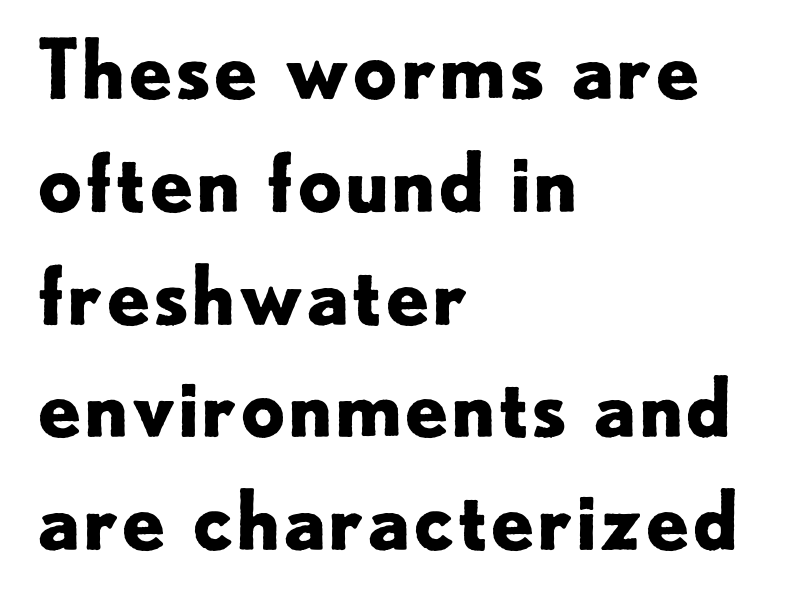
{"serif": "no", "italic": "no", "bold": "yes", "weight": "bold", "width": "normal", "stroke_contrast": "low", "x_height": "small", "monospaced": "no", "underline": "no", "align": "left", "line_spacing": "normal", "line_spacing_ratio": 1.41, "letter_spacing": "normal", "letter_spacing_em": 0.0, "glyph_px": 80}
